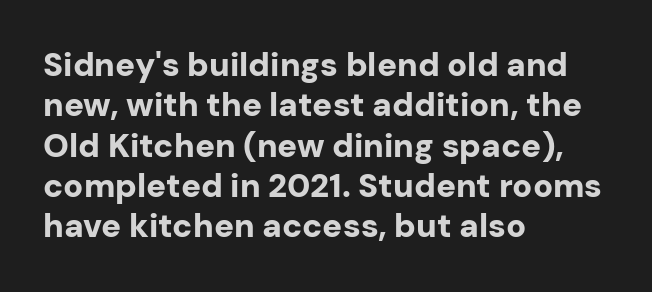
{"serif": "no", "italic": "no", "bold": "yes", "weight": "bold", "width": "normal", "stroke_contrast": "low", "x_height": "medium", "monospaced": "no", "underline": "no", "align": "left", "line_spacing_ratio": 1.22, "letter_spacing": "normal", "letter_spacing_em": 0.0, "glyph_px": 33}
